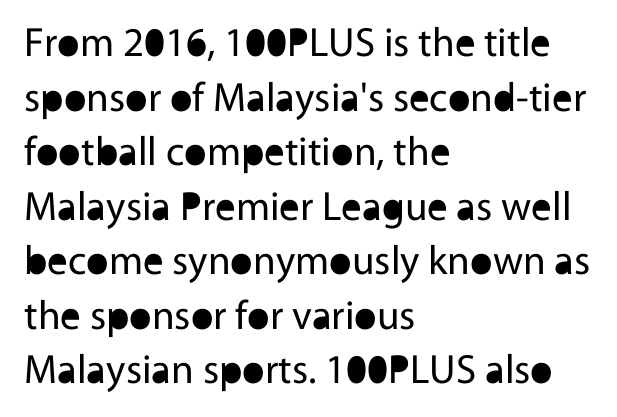
The image shows 41 px regular-weight sans-serif type, upright; set left-aligned, normal line spacing (1.33x), normal letter spacing, not underlined; a medium x-height.
